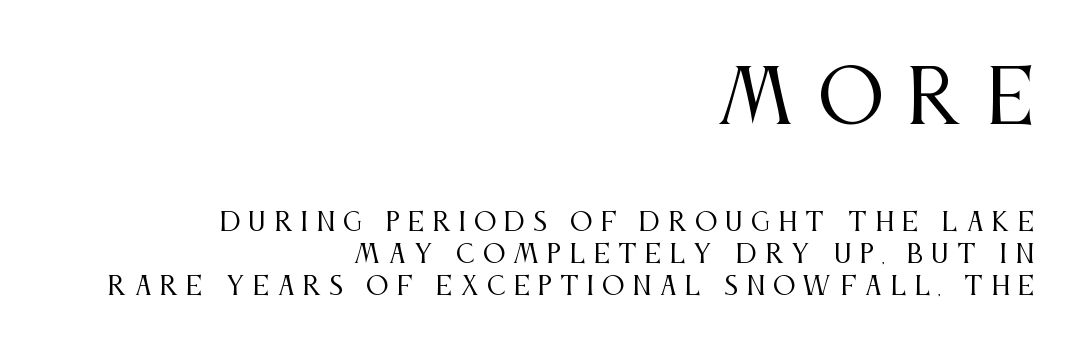
{"serif": "yes", "italic": "no", "bold": "no", "weight": "regular", "width": "condensed", "stroke_contrast": "medium", "x_height": "large", "monospaced": "no", "underline": "no", "align": "right", "line_spacing": "normal", "line_spacing_ratio": 1.28, "letter_spacing": "wide", "letter_spacing_em": 0.32, "larger_block": "first", "size_ratio": 2.96, "glyph_px": 74}
